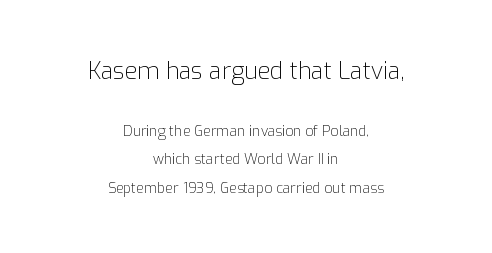
The image shows 23 px text type, upright; set centered, loose line spacing (2.05x), normal letter spacing, not underlined; the first (top) block is 1.64x larger.
